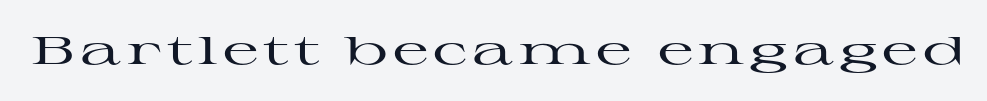
Q: Is the text italic (slanted)? A: No, it is upright.
Q: Is the typeface a serif or a sans-serif typeface? A: Serif.
Q: Is the text underlined? A: No.
Q: Width (condensed, normal, or wide)? A: Wide.
Q: Stroke contrast? A: High.
Q: x-height? A: Medium.
Q: Monospaced? A: No.
